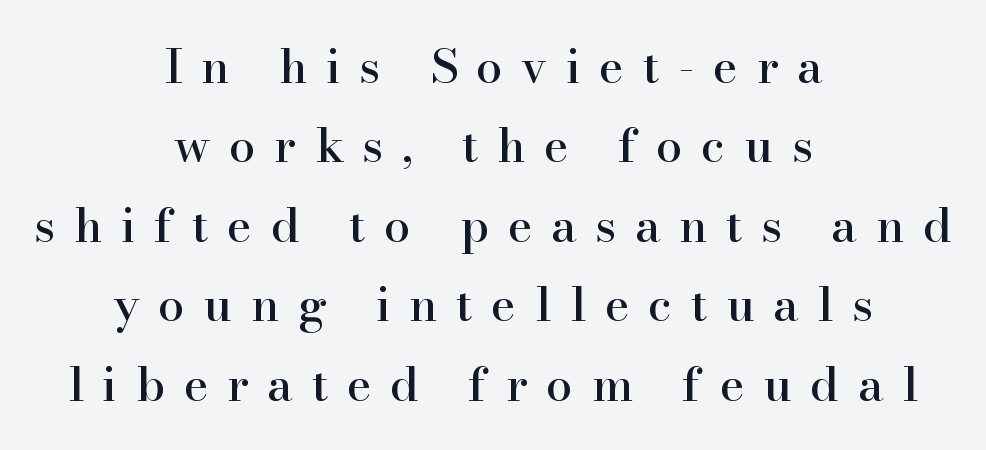
{"serif": "yes", "italic": "no", "width": "normal", "stroke_contrast": "high", "x_height": "small", "monospaced": "no", "underline": "no", "align": "center", "line_spacing": "normal", "line_spacing_ratio": 1.69, "letter_spacing": "wide", "letter_spacing_em": 0.4, "glyph_px": 47}
